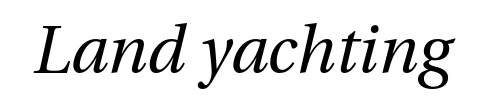
The image shows 65 px regular-weight type, italic (leaning right); set normal letter spacing, not underlined; medium stroke contrast and a medium x-height.
